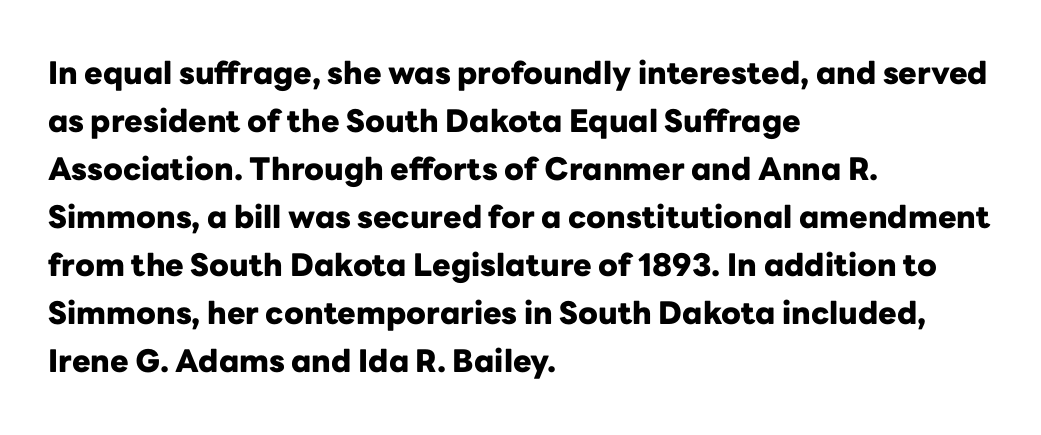
{"serif": "no", "italic": "no", "bold": "yes", "weight": "heavy", "width": "normal", "stroke_contrast": "low", "x_height": "medium", "monospaced": "no", "underline": "no", "align": "left", "line_spacing": "normal", "line_spacing_ratio": 1.55, "letter_spacing": "normal", "letter_spacing_em": 0.0, "glyph_px": 31}
